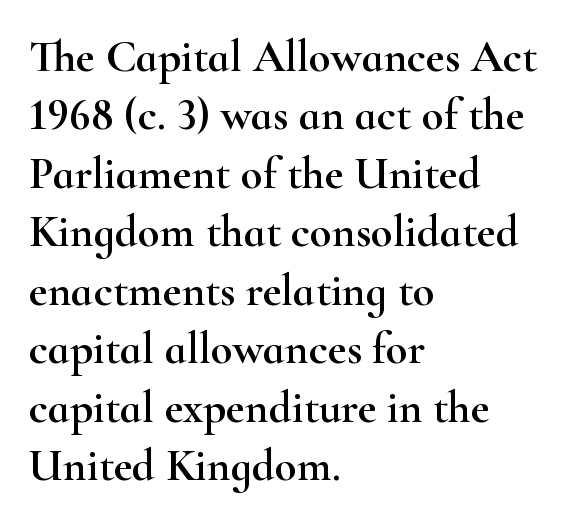
Q: Is the text italic (slanted)? A: No, it is upright.
Q: Is the typeface a serif or a sans-serif typeface? A: Serif.
Q: Is the text underlined? A: No.
Q: How is the paragraph aligned? A: Left-aligned.
Q: Is the spacing between letters normal or unusually wide? A: Normal.
Q: Is the spacing between lines tight, normal or loose? A: Normal.
Q: Width (condensed, normal, or wide)? A: Wide.
Q: Stroke contrast? A: High.
Q: x-height? A: Small.
Q: Monospaced? A: No.
